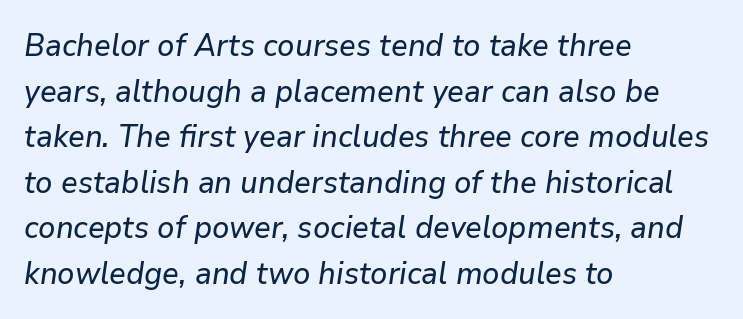
The image shows 31 px text type, italic (leaning right); set left-aligned, normal line spacing (1.47x), normal letter spacing, not underlined; low stroke contrast and a medium x-height.
